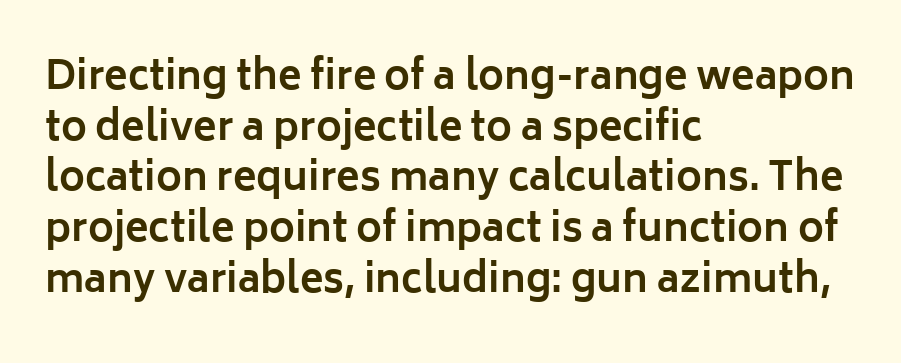
Bold? Absolutely — the strokes are thick and heavy. The designer left line spacing at the default. Looks like regular typesetting: each glyph gets only the width it needs. You could call the tracking neutral — neither tight nor loose.
